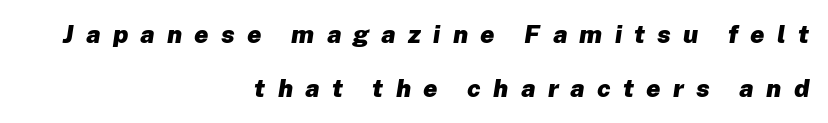
Q: Is the text bold? A: Yes.
Q: Is the text italic (slanted)? A: Yes, it leans right by about 8 degrees.
Q: Is the text underlined? A: No.
Q: How is the paragraph aligned? A: Right-aligned.
Q: Is the spacing between letters normal or unusually wide? A: Unusually wide.
Q: Is the spacing between lines tight, normal or loose? A: Loose.
